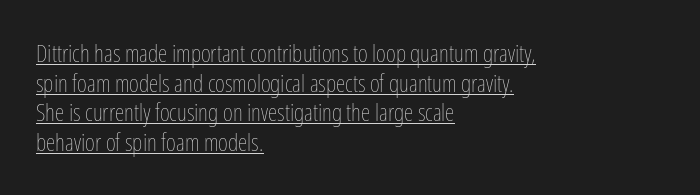
The image shows 24 px text type, upright; set left-aligned, line spacing 1.23x, normal letter spacing, underlined.
